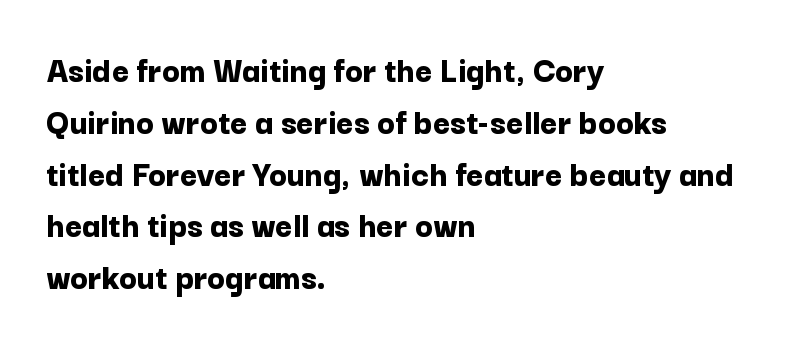
The image shows 37 px bold sans-serif type, upright; set left-aligned, normal line spacing (1.4x), normal letter spacing, not underlined; low stroke contrast and a medium x-height.
